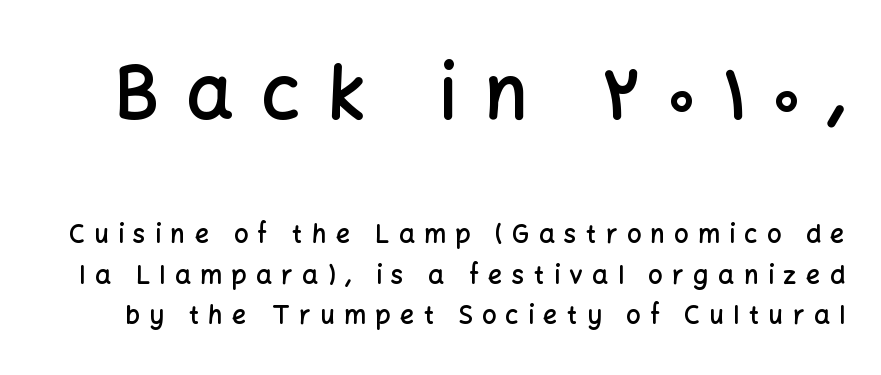
Q: Is the text bold? A: Semi-bold.
Q: Is the text italic (slanted)? A: No, it is upright.
Q: Is the typeface a serif or a sans-serif typeface? A: Sans-serif.
Q: Is the text underlined? A: No.
Q: Is the spacing between letters normal or unusually wide? A: Unusually wide.
Q: Is the spacing between lines tight, normal or loose? A: Normal.
Q: Which block of text is set in a larger size, the first (top) or the second (bottom)? A: The first (top) one.
Q: Width (condensed, normal, or wide)? A: Normal.
Q: Stroke contrast? A: Low.
Q: x-height? A: Medium.
Q: Monospaced? A: No.
